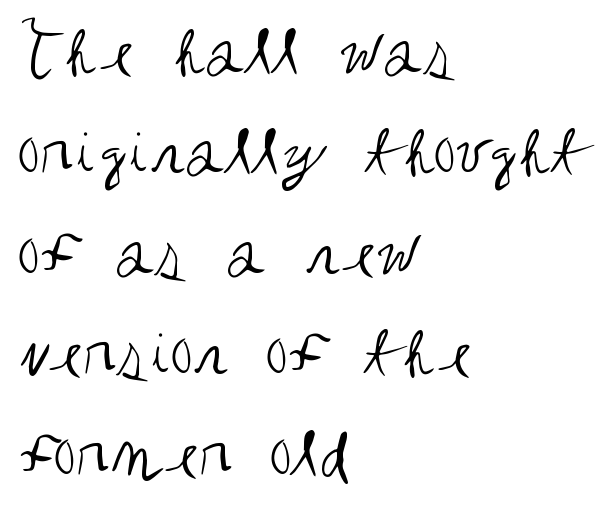
The area under the type is left untouched. Reading down the column, the eye jumps a familiar distance to each next line. The letters advance in unequal steps, a hallmark of proportional type. Inter-character spacing is left at the font's built-in metrics. The designer went with a sans here, leaving each stem footless.
